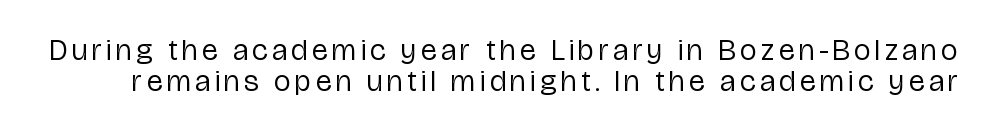
The image shows 30 px regular-weight, condensed sans-serif type, upright; set tight line spacing (1.02x), not underlined; low stroke contrast and a medium x-height.
